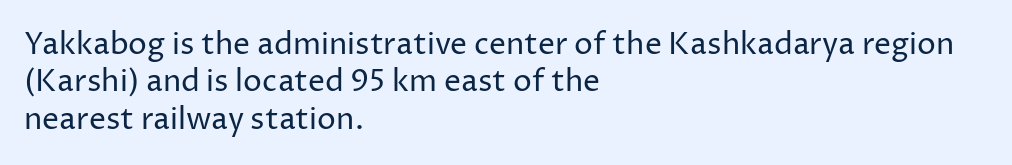
{"serif": "no", "italic": "no", "bold": "no", "weight": "regular", "width": "normal", "stroke_contrast": "low", "x_height": "medium", "monospaced": "no", "underline": "no", "align": "left", "line_spacing": "normal", "line_spacing_ratio": 1.25, "letter_spacing": "normal", "letter_spacing_em": 0.0, "glyph_px": 30}
